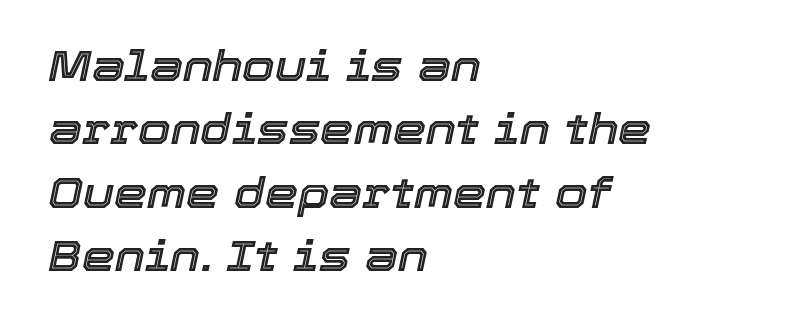
{"italic": "yes", "lean": "right", "slant_degrees": 12, "width": "normal", "x_height": "medium", "monospaced": "no", "underline": "no", "align": "left", "line_spacing": "normal", "line_spacing_ratio": 1.51, "letter_spacing": "normal", "letter_spacing_em": 0.0, "glyph_px": 42}
